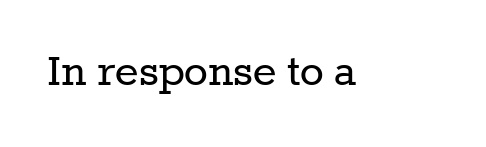
Classification — serif. You can tell it's not italic because the verticals are truly vertical. The letters advance in unequal steps, a hallmark of proportional type. Summary of weight: not heavy and not bold. Rule under the text: the space is simply empty. A typesetter would call this zero additional tracking.
